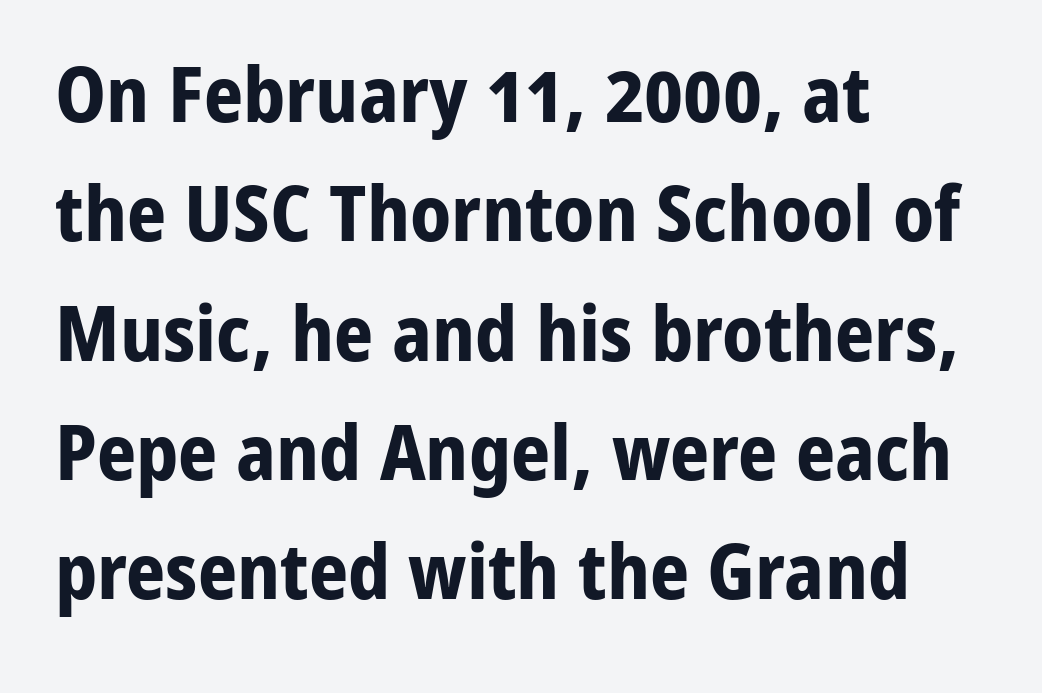
Q: Is the text bold? A: Yes.
Q: Is the text italic (slanted)? A: No, it is upright.
Q: Is the typeface a serif or a sans-serif typeface? A: Sans-serif.
Q: Is the text underlined? A: No.
Q: How is the paragraph aligned? A: Left-aligned.
Q: Is the spacing between letters normal or unusually wide? A: Normal.
Q: Is the spacing between lines tight, normal or loose? A: Normal.
Q: Width (condensed, normal, or wide)? A: Normal.
Q: Stroke contrast? A: Low.
Q: x-height? A: Medium.
Q: Monospaced? A: No.
